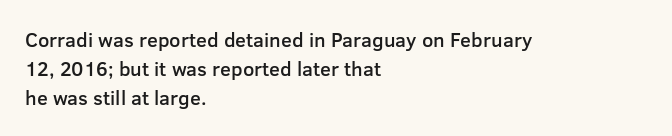
The image shows 20 px text type, upright; set left-aligned, normal line spacing (1.45x), normal letter spacing, not underlined.
